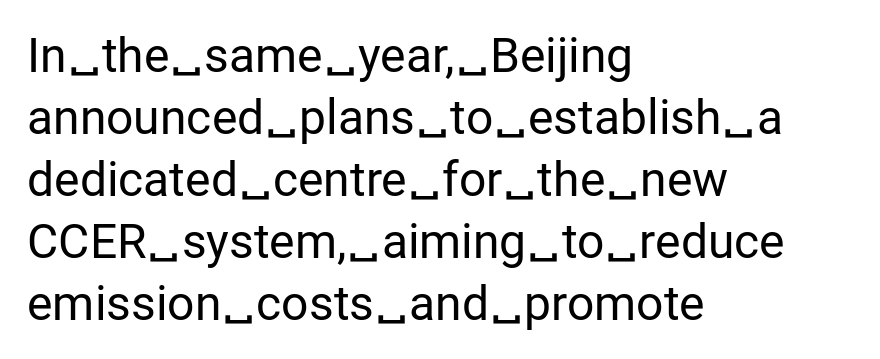
Q: Is the text bold? A: No.
Q: Is the text italic (slanted)? A: No, it is upright.
Q: Is the typeface a serif or a sans-serif typeface? A: Sans-serif.
Q: Is the text underlined? A: No.
Q: How is the paragraph aligned? A: Left-aligned.
Q: Is the spacing between letters normal or unusually wide? A: Normal.
Q: Is the spacing between lines tight, normal or loose? A: Normal.
Q: Width (condensed, normal, or wide)? A: Normal.
Q: Stroke contrast? A: Low.
Q: x-height? A: Medium.
Q: Monospaced? A: No.
